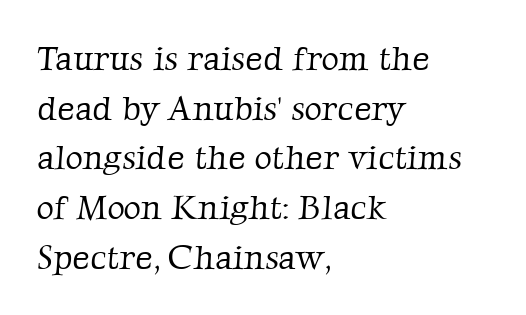
{"serif": "yes", "bold": "no", "weight": "light", "width": "normal", "stroke_contrast": "low", "x_height": "medium", "monospaced": "no", "underline": "no", "align": "left", "line_spacing": "normal", "line_spacing_ratio": 1.46, "letter_spacing": "normal", "letter_spacing_em": 0.0, "glyph_px": 34}
